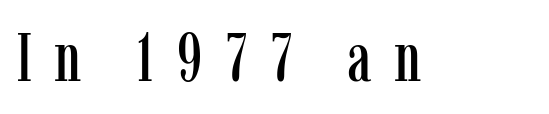
To sum up the face: it has serifs. What stands out about the letter spacing? Its width — letters are far apart. The space directly below the letters is spotless. Each letter keeps its own natural width here, so spacing adapts to shape. Every character sits straight up, as roman type does.
